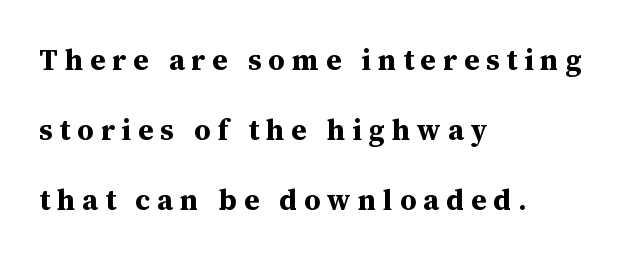
{"serif": "yes", "italic": "no", "bold": "yes", "weight": "bold", "width": "normal", "stroke_contrast": "medium", "x_height": "medium", "monospaced": "no", "underline": "no", "align": "left", "line_spacing": "loose", "line_spacing_ratio": 2.41, "letter_spacing": "wide", "letter_spacing_em": 0.24, "glyph_px": 29}
